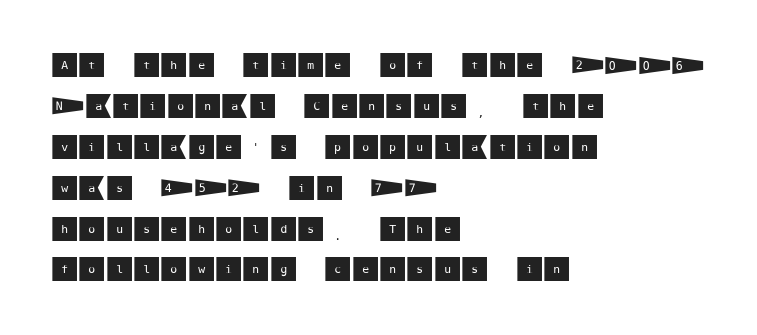
The image shows 28 px sans-serif type, upright; set left-aligned, normal line spacing (1.46x), normal letter spacing, not underlined; medium stroke contrast and a large x-height.
